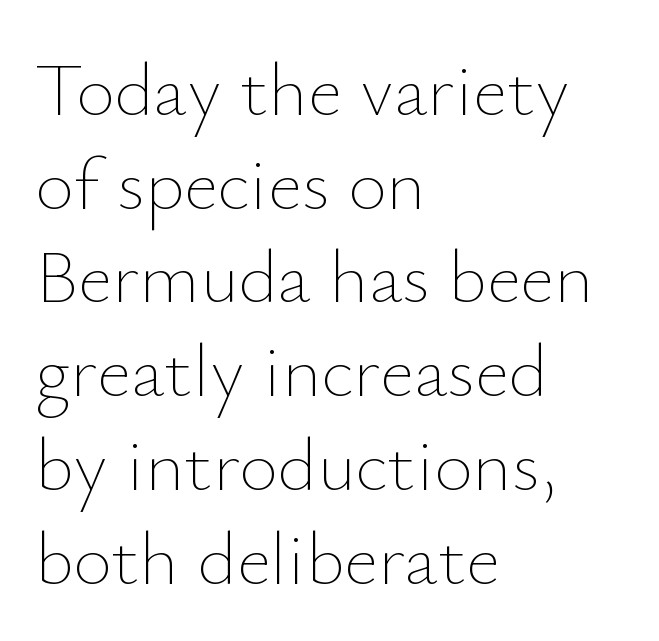
{"italic": "no", "bold": "no", "weight": "thin", "width": "normal", "stroke_contrast": "low", "x_height": "small", "monospaced": "no", "underline": "no", "align": "left", "line_spacing": "normal", "line_spacing_ratio": 1.25, "letter_spacing": "normal", "letter_spacing_em": 0.0, "glyph_px": 75}
